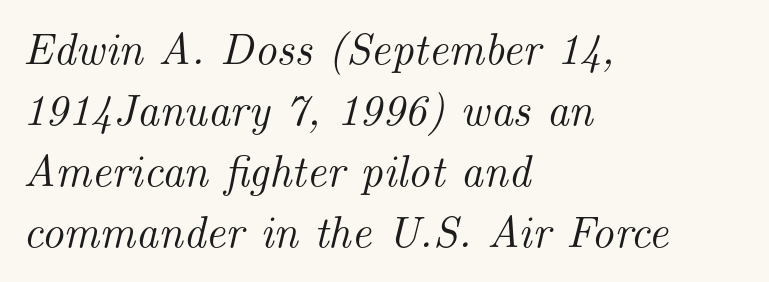
Reading down the block, your eye returns to a fixed left position each line. Characters are canted at an angle relative to the baseline's perpendicular. Regular leading. Classification — serif.
